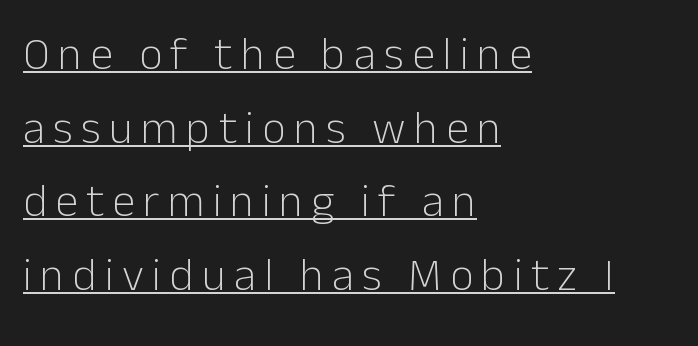
Q: Is the text bold? A: No.
Q: Is the text italic (slanted)? A: No, it is upright.
Q: Is the typeface a serif or a sans-serif typeface? A: Sans-serif.
Q: Is the text underlined? A: Yes.
Q: How is the paragraph aligned? A: Left-aligned.
Q: Is the spacing between lines tight, normal or loose? A: Normal.
Q: Width (condensed, normal, or wide)? A: Normal.
Q: Stroke contrast? A: Low.
Q: x-height? A: Medium.
Q: Monospaced? A: No.
